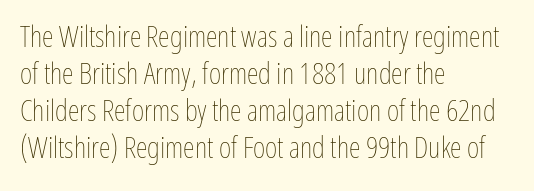
You could not count columns in this text — the font is proportionally spaced. This is not heavy type; no bold has been used. Nobody drew a line under any word here. Is the block centered? No — it sits flush against the left margin.
